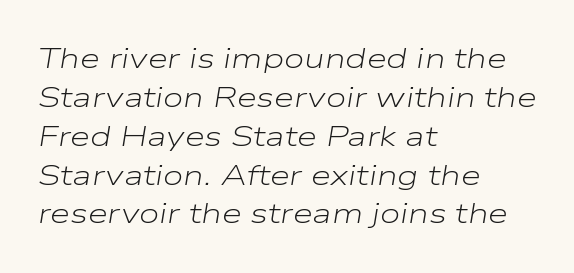
The image shows 29 px light, wide type, italic (leaning right); set left-aligned, normal line spacing (1.34x), normal letter spacing, not underlined; low stroke contrast and a medium x-height.
